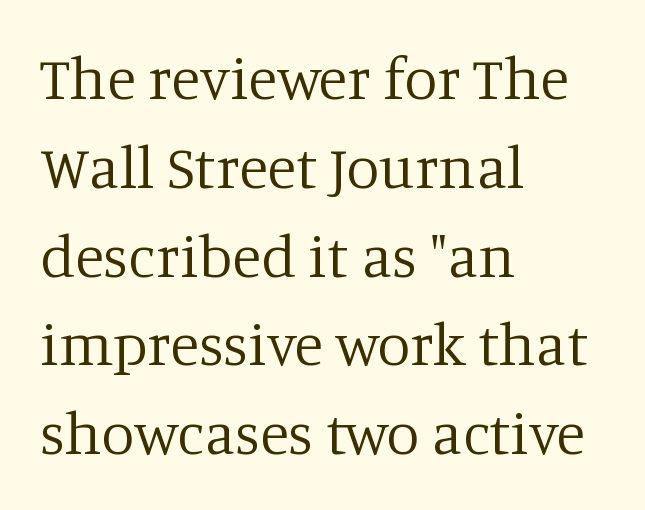
The paragraph shown leans on its left margin. In terms of letterspacing, this is plain default setting. The rendering uses a moderate line-height, typical for paragraphs. Just letters on the line, the space beneath them empty.
